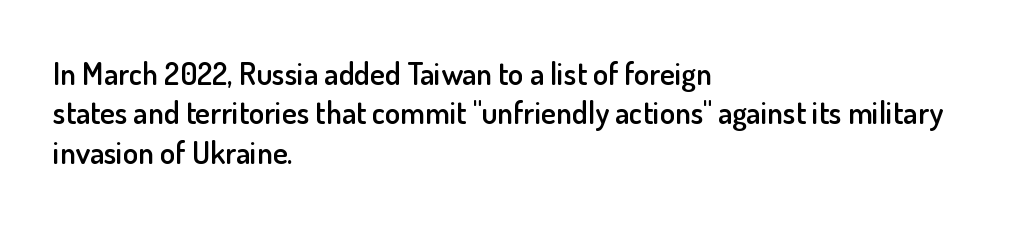
Q: Is the text bold? A: Semi-bold.
Q: Is the text italic (slanted)? A: No, it is upright.
Q: Is the typeface a serif or a sans-serif typeface? A: Sans-serif.
Q: Is the text underlined? A: No.
Q: How is the paragraph aligned? A: Left-aligned.
Q: Is the spacing between letters normal or unusually wide? A: Normal.
Q: Is the spacing between lines tight, normal or loose? A: Normal.
Q: Width (condensed, normal, or wide)? A: Normal.
Q: Stroke contrast? A: Low.
Q: x-height? A: Small.
Q: Monospaced? A: No.
